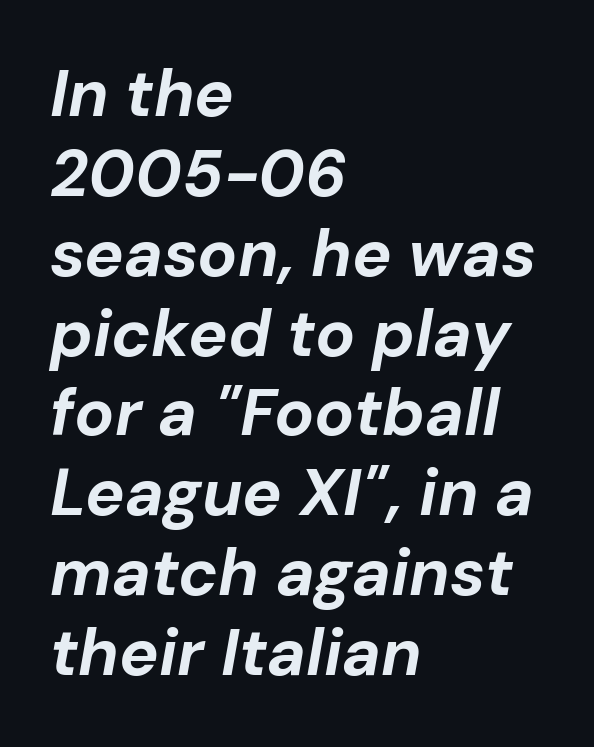
Plain, unruled lines of type. The passage shown has conventional tracking throughout. Is this a fixed-width face? No — the glyphs have proportional, varying widths. Emphasis by weight is at full strength: bold. In CSS terms this would be text-align: left. The axis of the letterforms is tilted away from vertical.
